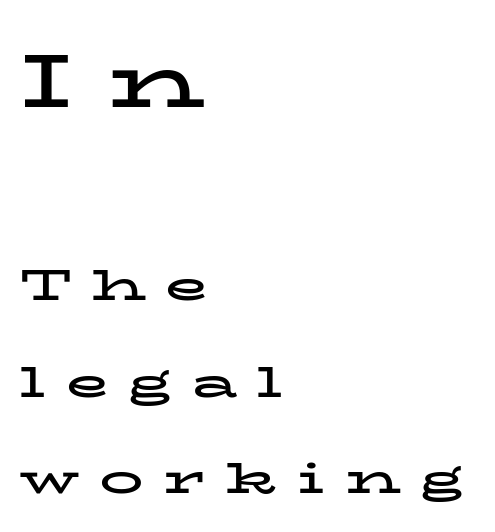
The image shows 77 px bold, wide serif type, upright; set left-aligned, loose line spacing (2.19x), unusually wide letter spacing (+0.45 em), not underlined; the first (top) block is 1.75x larger; low stroke contrast and a medium x-height.
